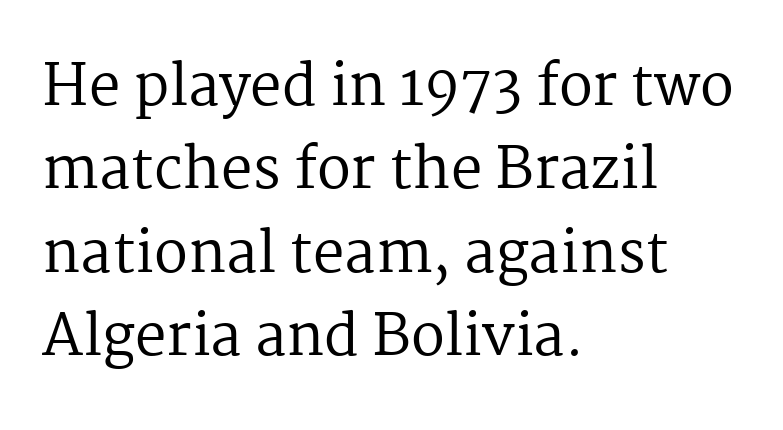
Q: Is the text bold? A: No.
Q: Is the text italic (slanted)? A: No, it is upright.
Q: Is the typeface a serif or a sans-serif typeface? A: Serif.
Q: Is the text underlined? A: No.
Q: How is the paragraph aligned? A: Left-aligned.
Q: Is the spacing between letters normal or unusually wide? A: Normal.
Q: Is the spacing between lines tight, normal or loose? A: Normal.
Q: Width (condensed, normal, or wide)? A: Normal.
Q: Stroke contrast? A: Medium.
Q: x-height? A: Medium.
Q: Monospaced? A: No.
